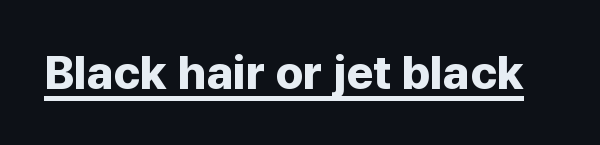
This is sans-serif lettering, the kind often seen on screens and signage. The letters stand straight up with perfectly vertical stems. Strong, thick strokes mark this as bold type. Looks like someone drew a line under every word here. Character widths vary here, with narrow letters taking less room than wide ones. Observe the ordinary spacing: letters are neighbours, not strangers.
